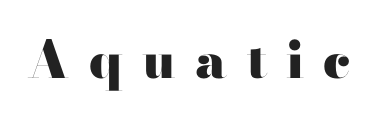
The image shows 51 px heavy, wide serif type, upright; set unusually wide letter spacing (+0.38 em), not underlined; high stroke contrast and a small x-height.
